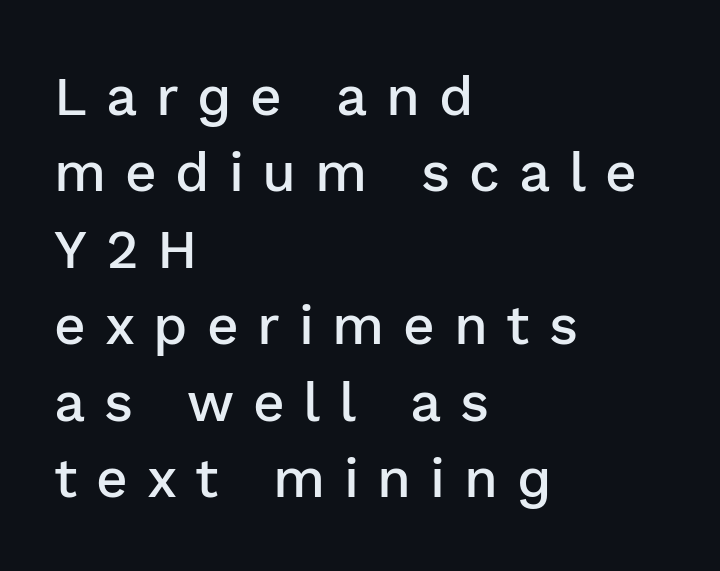
The image shows 55 px semibold sans-serif type, upright; set left-aligned, normal line spacing (1.39x), unusually wide letter spacing (+0.34 em), not underlined; low stroke contrast and a medium x-height.
